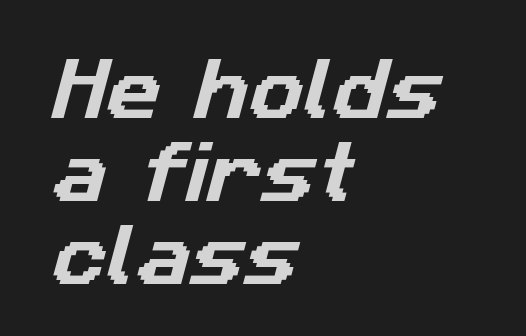
{"serif": "no", "width": "normal", "stroke_contrast": "low", "x_height": "medium", "monospaced": "no", "underline": "no", "align": "left", "line_spacing_ratio": 1.24, "letter_spacing": "normal", "letter_spacing_em": 0.0, "glyph_px": 67}
